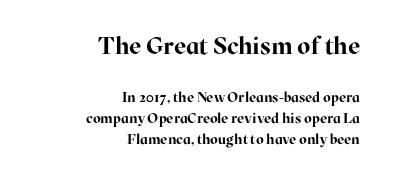
Letter spacing: default. Scale decreases going downward across the two blocks. This sample uses an upright cut, with every glyph sitting square on the baseline. Reading down the block, your eye finds every line finishing at a fixed right position.
